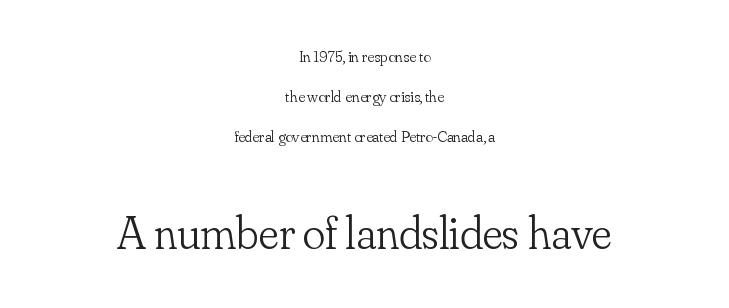
The image shows 47 px light serif type, upright; set centered, loose line spacing (2.49x), normal letter spacing, not underlined; the second (bottom) block is 2.94x larger; low stroke contrast and a small x-height.
